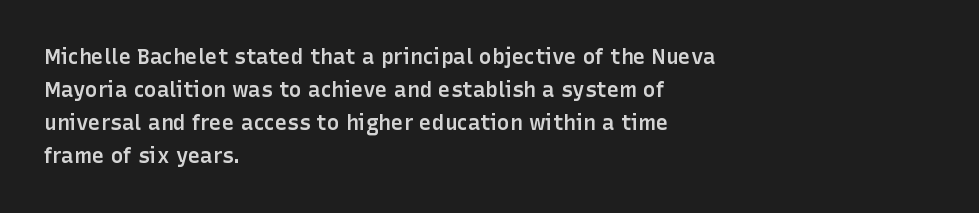
You could call the tracking neutral — neither tight nor loose. Which margin do the lines hug? The left one — the right edge is uneven. Regarding leading, the lines here are spaced in the standard way. Does the weight exceed regular? Yes, but only to semibold. The glyphs are unaccompanied by any horizontal stroke below them.
